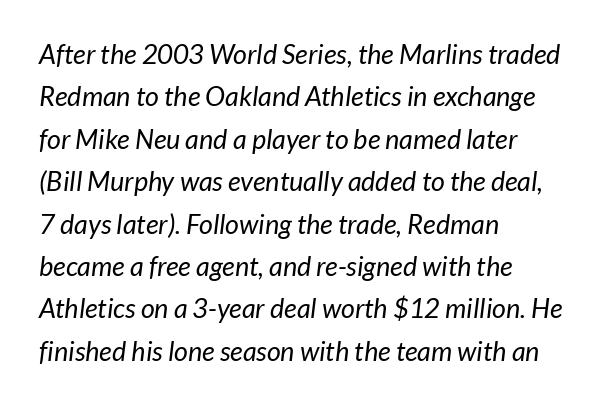
The image shows 27 px text type; set left-aligned, normal line spacing (1.57x), normal letter spacing, not underlined.
